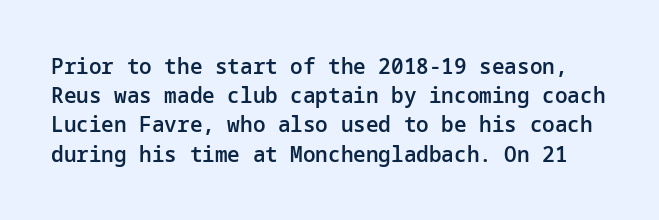
{"italic": "no", "bold": "semi", "underline": "no", "line_spacing": "normal", "line_spacing_ratio": 1.39, "letter_spacing": "normal", "letter_spacing_em": 0.0, "glyph_px": 21}
